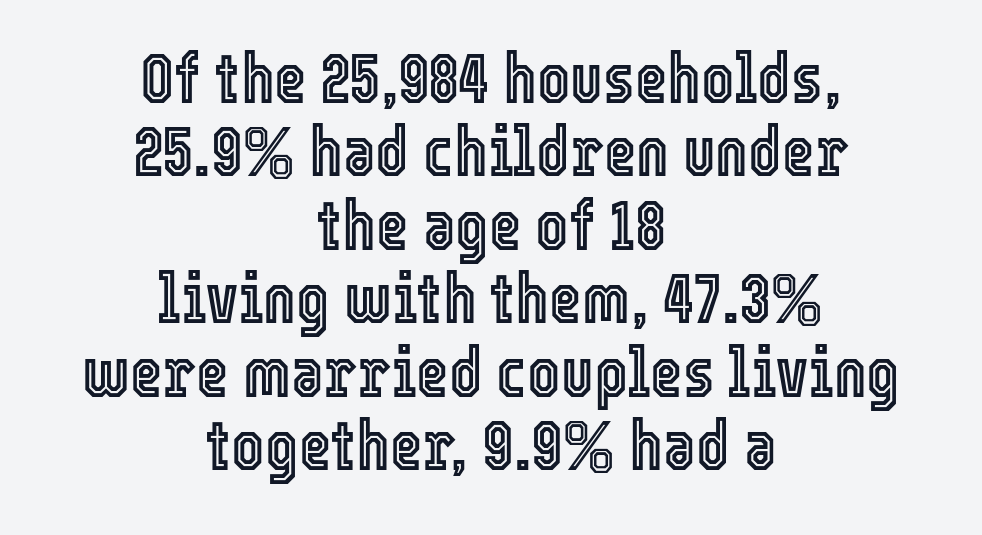
Q: Is the text italic (slanted)? A: No, it is upright.
Q: Is the text underlined? A: No.
Q: How is the paragraph aligned? A: Centered.
Q: Is the spacing between letters normal or unusually wide? A: Normal.
Q: Is the spacing between lines tight, normal or loose? A: Tight.
Q: Width (condensed, normal, or wide)? A: Condensed.
Q: x-height? A: Medium.
Q: Monospaced? A: No.
